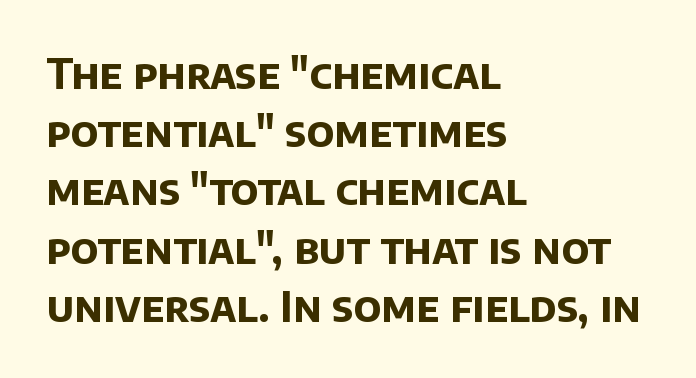
The image shows 41 px bold sans-serif type; set left-aligned, normal line spacing (1.42x), normal letter spacing, not underlined; low stroke contrast and a large x-height.
